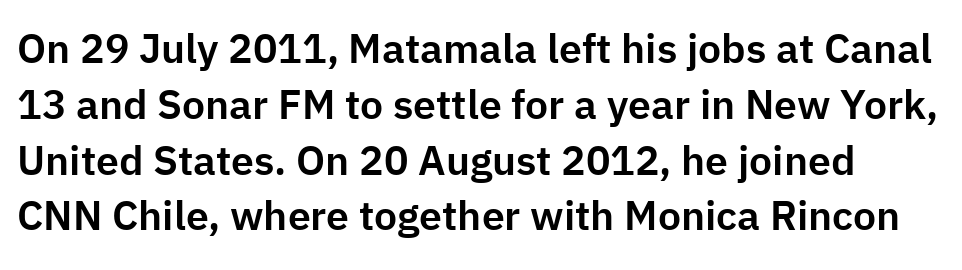
The image shows 41 px sans-serif type, upright; set normal line spacing (1.36x), normal letter spacing, not underlined; low stroke contrast and a medium x-height.
